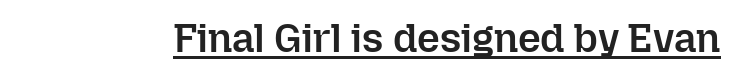
{"italic": "no", "bold": "semi", "weight": "semibold", "width": "normal", "stroke_contrast": "low", "x_height": "medium", "monospaced": "no", "underline": "yes", "letter_spacing": "normal", "letter_spacing_em": 0.0, "glyph_px": 40}
